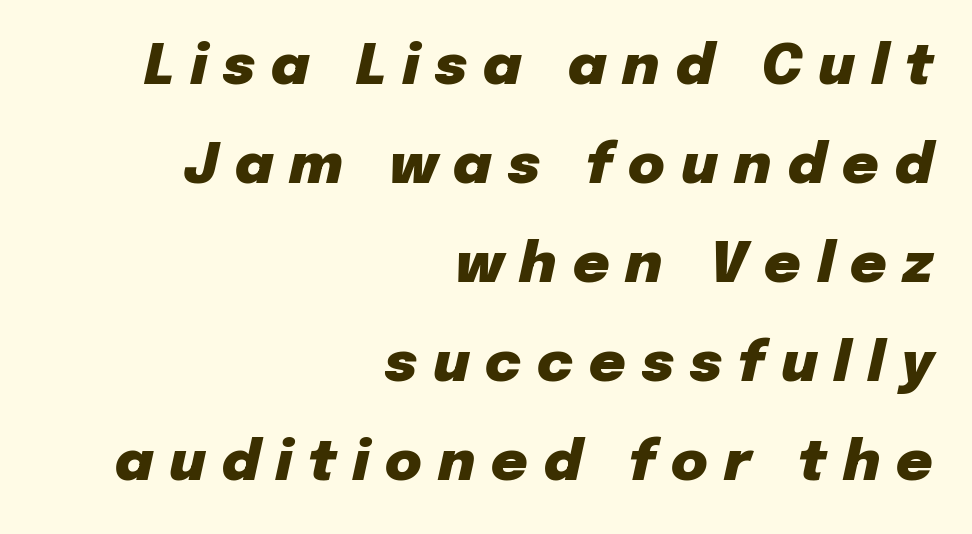
Q: Is the text bold? A: Yes.
Q: Is the text italic (slanted)? A: Yes, it leans right by about 12 degrees.
Q: Is the text underlined? A: No.
Q: How is the paragraph aligned? A: Right-aligned.
Q: Is the spacing between letters normal or unusually wide? A: Unusually wide.
Q: Width (condensed, normal, or wide)? A: Normal.
Q: Stroke contrast? A: Low.
Q: x-height? A: Medium.
Q: Monospaced? A: No.
